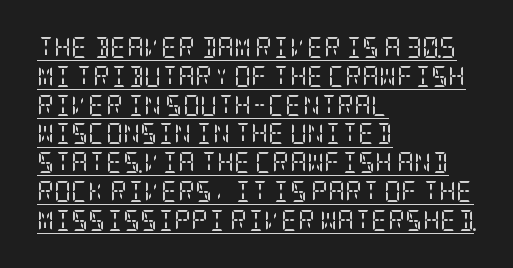
In designer terms, the underline attribute is active on this setting. Is the type heavy? It reads as light-to-regular instead. Vertically, the passage feels balanced, rows spaced as you'd expect. Is there any slant? The stems are plumb. The gaps between neighbouring characters are ordinary and unremarkable.
